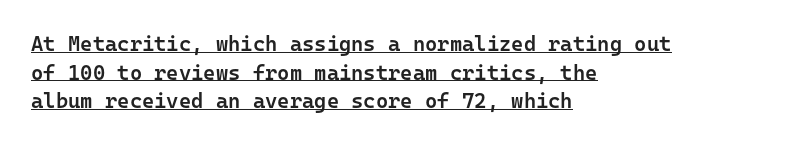
How heavy is the stroke? Medium-heavy — a semibold, shy of bold. This sample uses plain, unmodified letter spacing. Alignment: flush left. Students, observe the line beneath the letters — that is underlining. Is there much room between lines? A standard amount, neither cramped nor airy.
